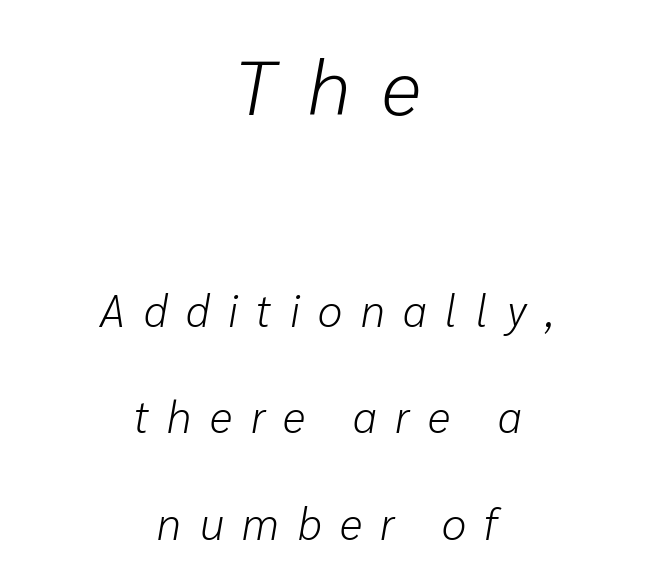
Q: Is the text bold? A: No.
Q: Is the text italic (slanted)? A: Yes, it leans right by about 10 degrees.
Q: Is the text underlined? A: No.
Q: How is the paragraph aligned? A: Centered.
Q: Is the spacing between letters normal or unusually wide? A: Unusually wide.
Q: Is the spacing between lines tight, normal or loose? A: Loose.
Q: Which block of text is set in a larger size, the first (top) or the second (bottom)? A: The first (top) one.
Q: Width (condensed, normal, or wide)? A: Normal.
Q: Stroke contrast? A: Low.
Q: x-height? A: Medium.
Q: Monospaced? A: No.
